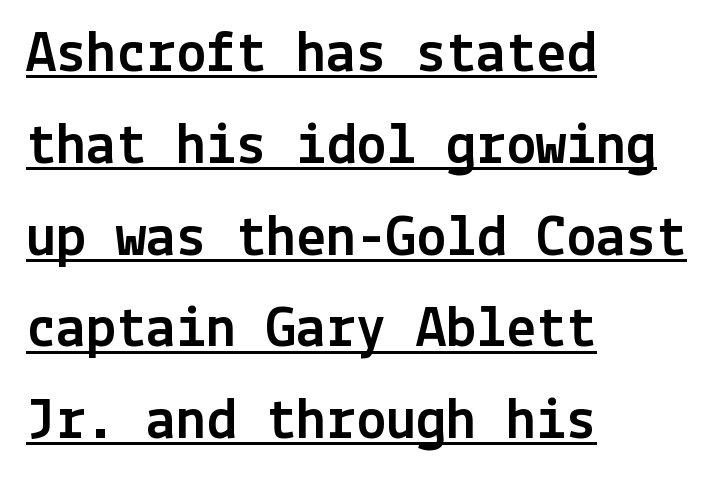
The letters sit at their default tracking, neither squeezed nor spread. The passage shown is typeset with a sans-serif family. The typesetter chose a ragged-right arrangement here. Notice how a bar underscores the lettering throughout.
